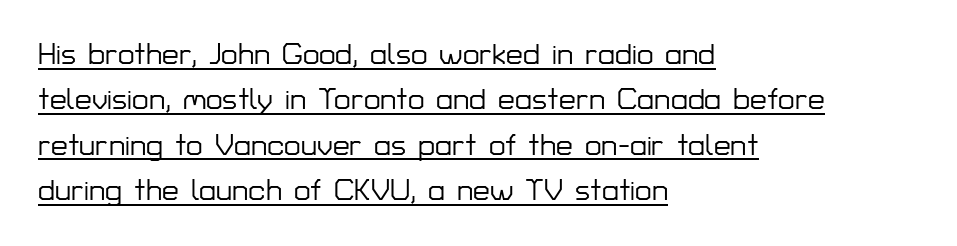
Q: Is the text italic (slanted)? A: No, it is upright.
Q: Is the typeface a serif or a sans-serif typeface? A: Sans-serif.
Q: Is the text underlined? A: Yes.
Q: How is the paragraph aligned? A: Left-aligned.
Q: Is the spacing between letters normal or unusually wide? A: Normal.
Q: Is the spacing between lines tight, normal or loose? A: Normal.
Q: Width (condensed, normal, or wide)? A: Normal.
Q: Stroke contrast? A: Low.
Q: x-height? A: Medium.
Q: Monospaced? A: No.
